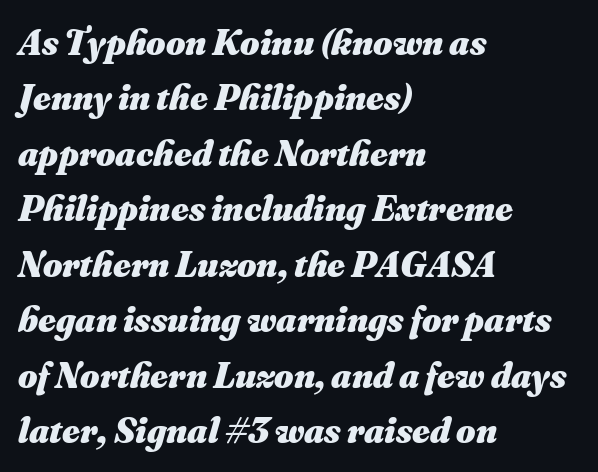
{"italic": "yes", "lean": "right", "slant_degrees": 16, "bold": "yes", "weight": "heavy", "width": "normal", "stroke_contrast": "medium", "x_height": "small", "monospaced": "no", "underline": "no", "align": "left", "line_spacing": "normal", "line_spacing_ratio": 1.5, "letter_spacing": "normal", "letter_spacing_em": 0.0, "glyph_px": 37}
